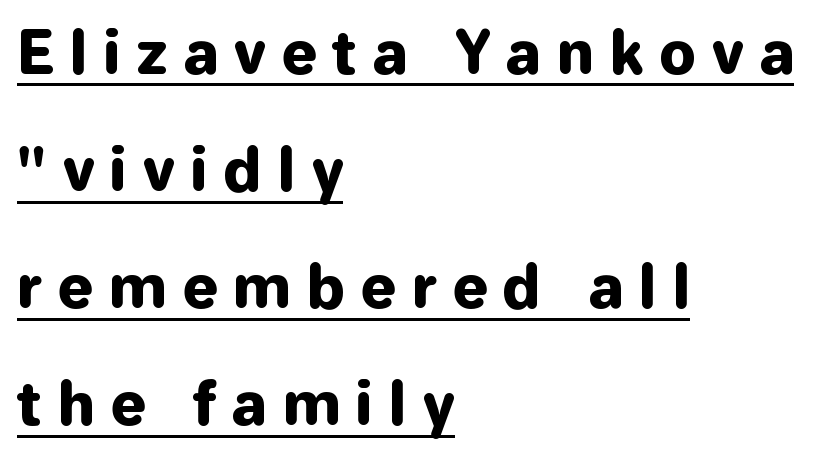
I'd call this a sans setting — the letters go barefoot. The lettering holds an erect, upright posture throughout. Tracking here is generous; glyphs stand well apart from one another. A baseline rule has been typeset under these characters. Teacher's note: observe the even left margin — that is flush-left alignment.
